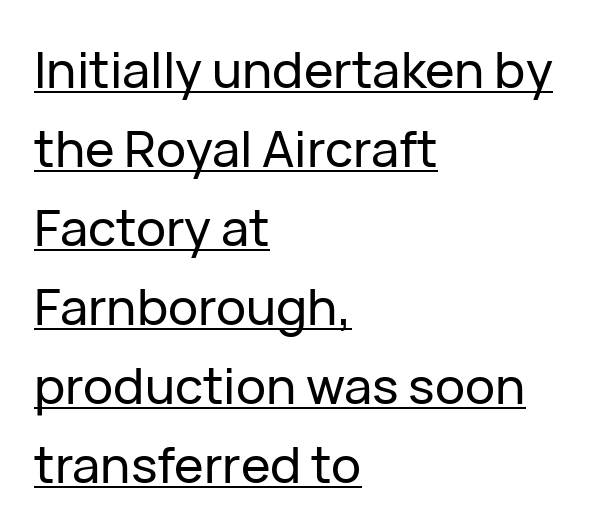
Q: Is the text italic (slanted)? A: No, it is upright.
Q: Is the typeface a serif or a sans-serif typeface? A: Sans-serif.
Q: Is the text underlined? A: Yes.
Q: How is the paragraph aligned? A: Left-aligned.
Q: Is the spacing between letters normal or unusually wide? A: Normal.
Q: Is the spacing between lines tight, normal or loose? A: Normal.
Q: Width (condensed, normal, or wide)? A: Normal.
Q: Stroke contrast? A: Low.
Q: x-height? A: Medium.
Q: Monospaced? A: No.
